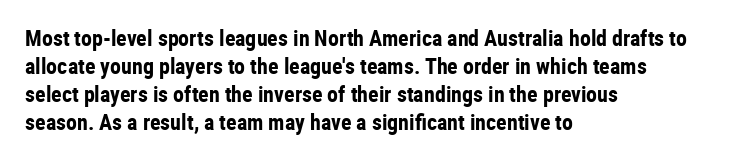
{"italic": "no", "bold": "yes", "underline": "no", "align": "left", "line_spacing": "normal", "line_spacing_ratio": 1.28, "letter_spacing": "normal", "letter_spacing_em": 0.0, "glyph_px": 22}
